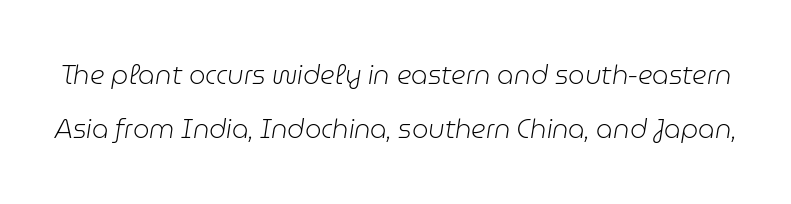
You can tell it's italic because the verticals aren't actually vertical. Each new line begins a long way beneath the previous one. The passage shown has conventional tracking throughout. The string is rendered with underlining switched off. Weight class: somewhere from thin through regular.
